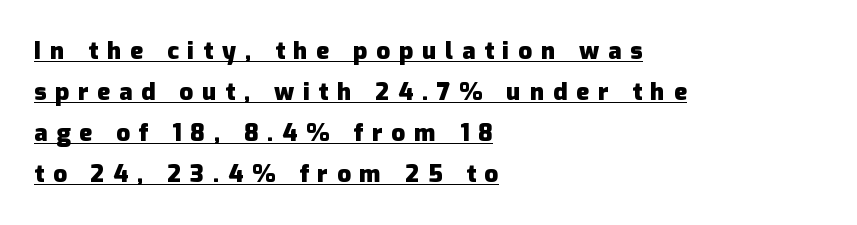
{"italic": "no", "bold": "yes", "underline": "yes", "align": "left", "line_spacing_ratio": 1.71, "letter_spacing": "wide", "letter_spacing_em": 0.37, "glyph_px": 24}
